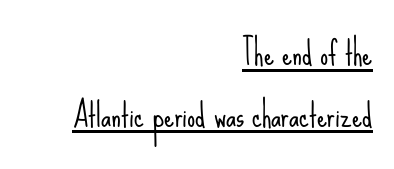
Q: Is the text bold? A: No.
Q: Is the text italic (slanted)? A: No, it is upright.
Q: Is the typeface a serif or a sans-serif typeface? A: Sans-serif.
Q: Is the text underlined? A: Yes.
Q: How is the paragraph aligned? A: Right-aligned.
Q: Is the spacing between letters normal or unusually wide? A: Normal.
Q: Is the spacing between lines tight, normal or loose? A: Loose.
Q: Width (condensed, normal, or wide)? A: Condensed.
Q: Stroke contrast? A: Low.
Q: x-height? A: Small.
Q: Monospaced? A: No.
